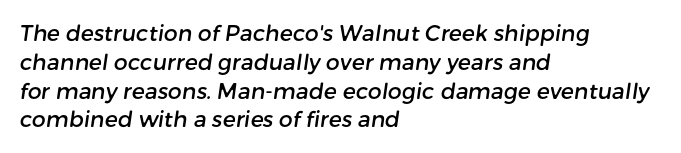
{"underline": "no", "align": "left", "line_spacing": "normal", "line_spacing_ratio": 1.31, "letter_spacing": "normal", "letter_spacing_em": 0.0, "glyph_px": 22}
